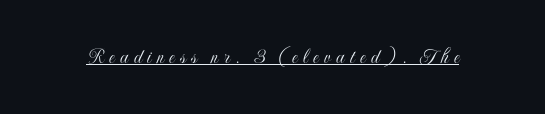
{"underline": "yes", "letter_spacing": "wide", "letter_spacing_em": 0.24, "glyph_px": 22}
